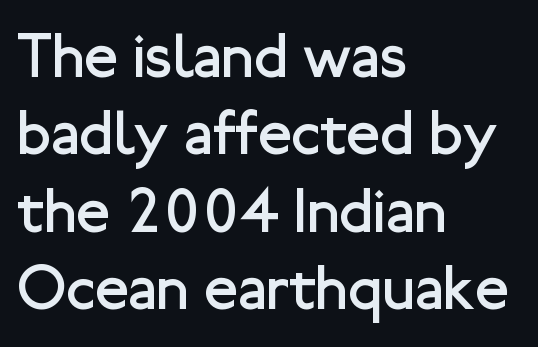
{"serif": "no", "italic": "no", "bold": "no", "weight": "regular", "width": "normal", "stroke_contrast": "low", "x_height": "medium", "monospaced": "no", "underline": "no", "align": "left", "line_spacing": "normal", "line_spacing_ratio": 1.25, "letter_spacing": "normal", "letter_spacing_em": 0.0, "glyph_px": 62}
